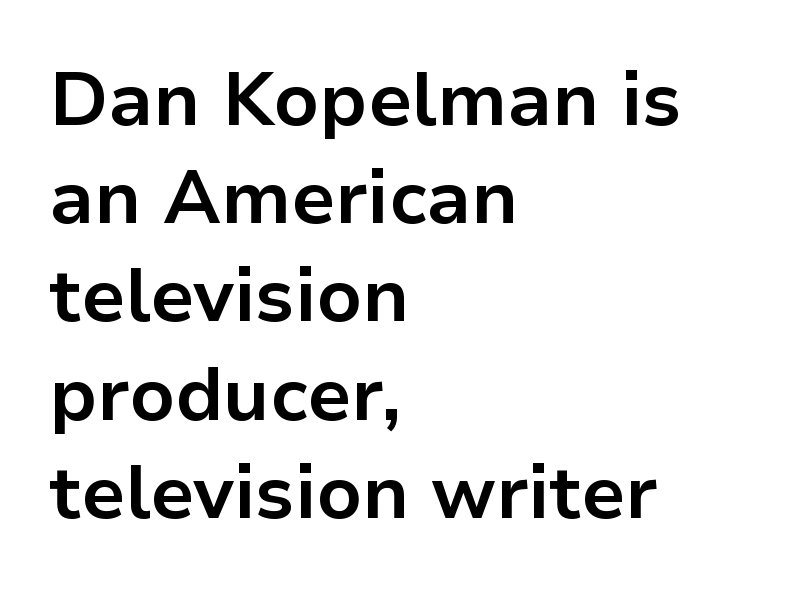
These lines sit exactly where default settings would place them. A typesetter would label this face a sans. Style check: upright. Nobody drew a line under any word here. Horizontal alignment here is leftward, the default for most running prose.
